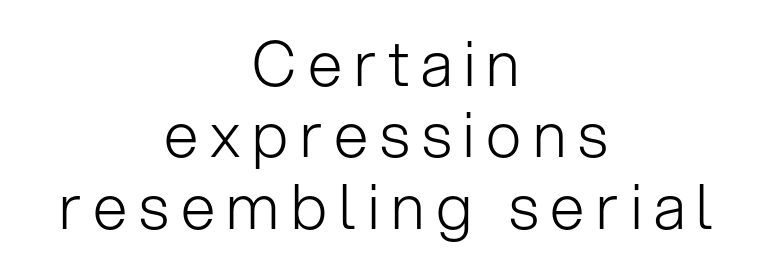
Cramped leading. No chunkiness to these letters — they're not bold. One-word summary of the alignment: center. Unlike italic type, these characters show no tilt at all. Is this a fixed-width face? No — the glyphs have proportional, varying widths. The glyphs are unaccompanied by any horizontal stroke below them.
